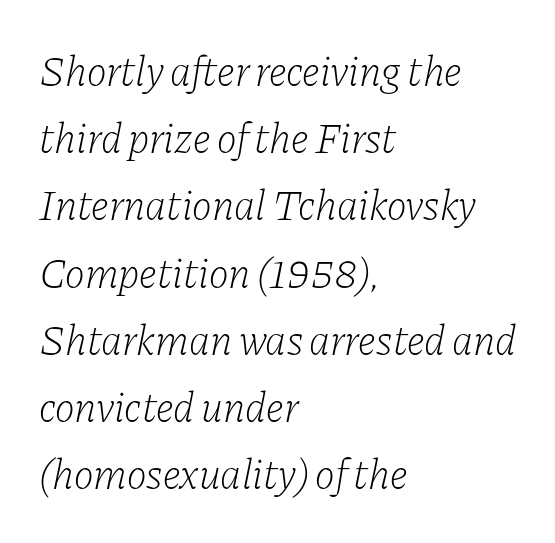
The image shows 42 px light serif type, italic (leaning right); set left-aligned, normal line spacing (1.6x), normal letter spacing, not underlined; low stroke contrast and a medium x-height.
